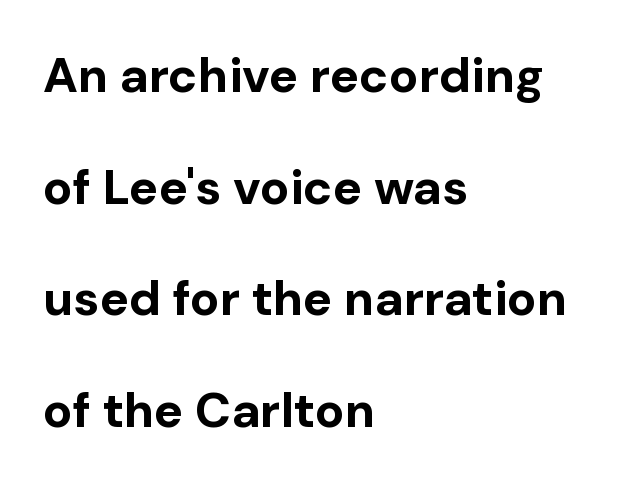
Q: Is the text bold? A: Yes.
Q: Is the text italic (slanted)? A: No, it is upright.
Q: Is the typeface a serif or a sans-serif typeface? A: Sans-serif.
Q: Is the text underlined? A: No.
Q: How is the paragraph aligned? A: Left-aligned.
Q: Is the spacing between letters normal or unusually wide? A: Normal.
Q: Is the spacing between lines tight, normal or loose? A: Loose.
Q: Width (condensed, normal, or wide)? A: Normal.
Q: Stroke contrast? A: Low.
Q: x-height? A: Medium.
Q: Monospaced? A: No.
